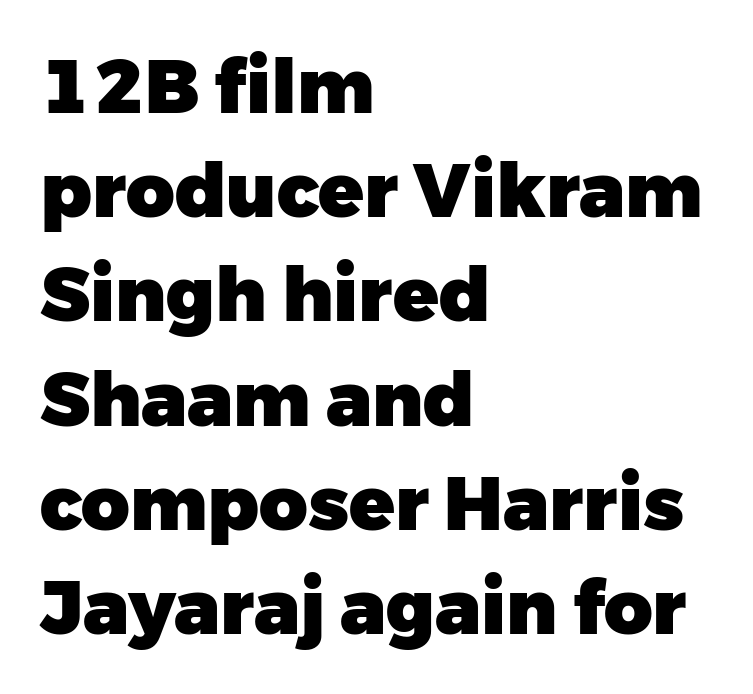
{"serif": "no", "italic": "no", "bold": "yes", "weight": "heavy", "width": "normal", "stroke_contrast": "low", "x_height": "medium", "monospaced": "no", "underline": "no", "align": "left", "line_spacing": "normal", "line_spacing_ratio": 1.39, "letter_spacing": "normal", "letter_spacing_em": 0.0, "glyph_px": 75}
